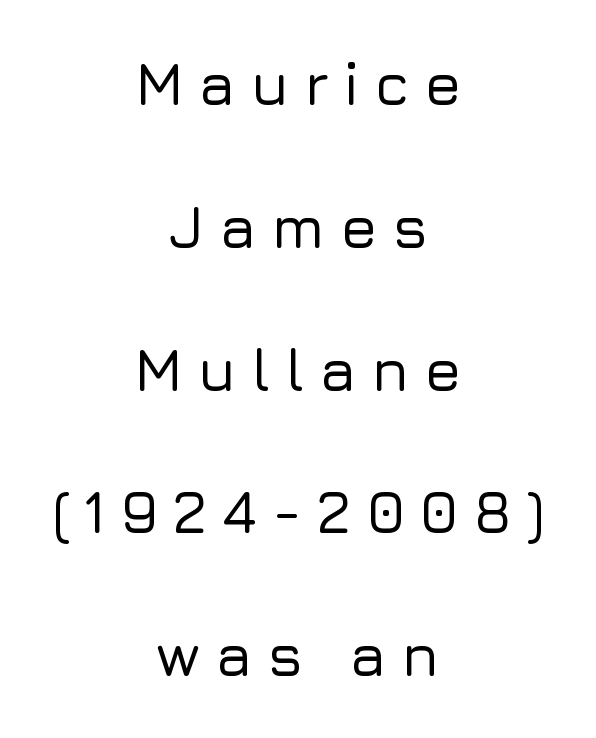
Q: Is the text italic (slanted)? A: No, it is upright.
Q: Is the typeface a serif or a sans-serif typeface? A: Sans-serif.
Q: Is the text underlined? A: No.
Q: How is the paragraph aligned? A: Centered.
Q: Is the spacing between letters normal or unusually wide? A: Unusually wide.
Q: Is the spacing between lines tight, normal or loose? A: Loose.
Q: Width (condensed, normal, or wide)? A: Normal.
Q: Stroke contrast? A: Low.
Q: x-height? A: Medium.
Q: Monospaced? A: No.
